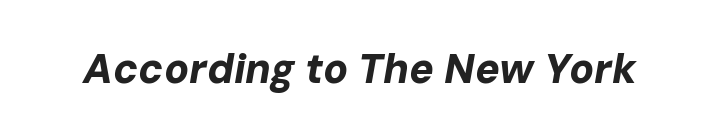
{"italic": "yes", "lean": "right", "slant_degrees": 10, "bold": "yes", "weight": "bold", "width": "normal", "stroke_contrast": "low", "x_height": "medium", "monospaced": "no", "underline": "no", "letter_spacing": "normal", "letter_spacing_em": 0.0, "glyph_px": 41}
